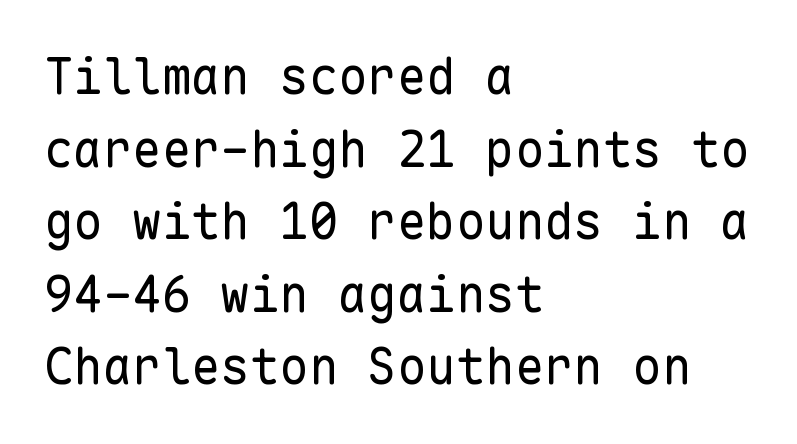
The image shows 49 px regular-weight sans-serif type, upright, monospaced; set left-aligned, normal line spacing (1.48x), normal letter spacing, not underlined; low stroke contrast and a medium x-height.
